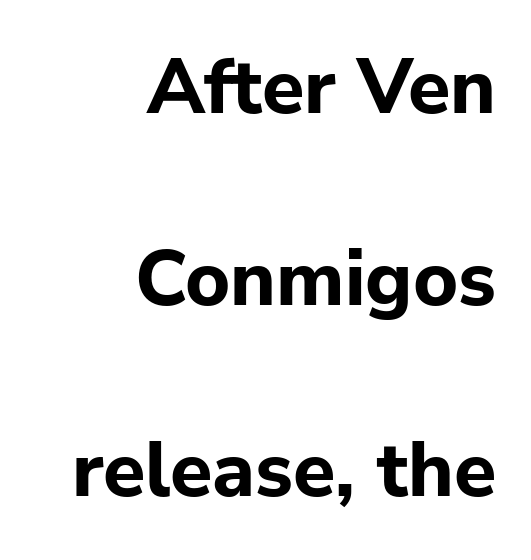
The image shows 77 px bold sans-serif type, upright; set right-aligned, loose line spacing (2.49x), normal letter spacing, not underlined; low stroke contrast and a medium x-height.
